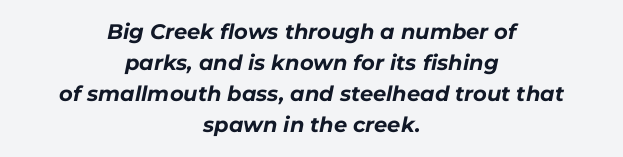
The image shows 21 px bold type, italic (leaning right); set centered, normal line spacing (1.48x), normal letter spacing, not underlined.
